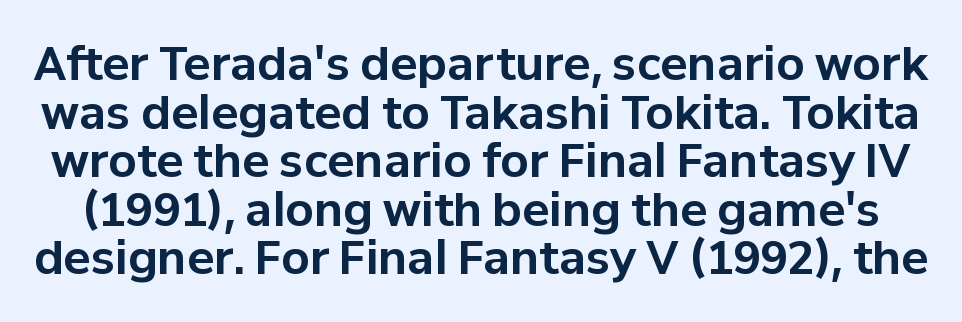
Q: Is the text bold? A: Yes.
Q: Is the text italic (slanted)? A: No, it is upright.
Q: Is the typeface a serif or a sans-serif typeface? A: Sans-serif.
Q: Is the text underlined? A: No.
Q: Is the spacing between letters normal or unusually wide? A: Normal.
Q: Is the spacing between lines tight, normal or loose? A: Tight.
Q: Width (condensed, normal, or wide)? A: Normal.
Q: Stroke contrast? A: Low.
Q: x-height? A: Medium.
Q: Monospaced? A: No.
